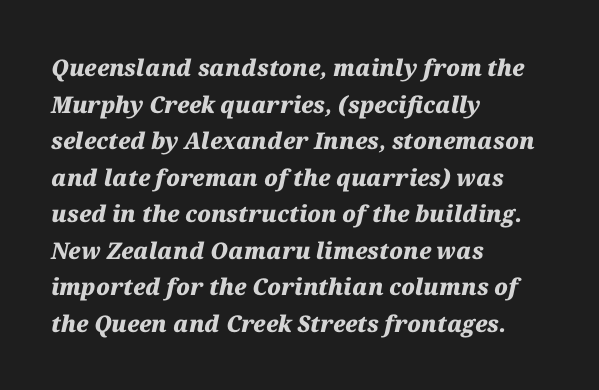
Q: Is the text bold? A: Yes.
Q: Is the text italic (slanted)? A: Yes, it leans right by about 12 degrees.
Q: Is the text underlined? A: No.
Q: How is the paragraph aligned? A: Left-aligned.
Q: Is the spacing between letters normal or unusually wide? A: Normal.
Q: Is the spacing between lines tight, normal or loose? A: Normal.
